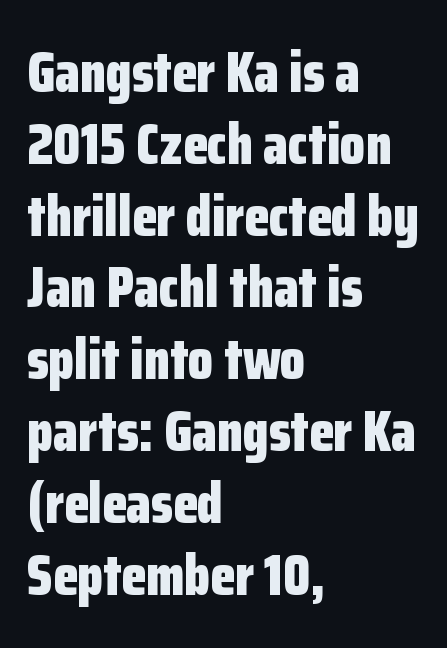
Q: Is the text bold? A: Yes.
Q: Is the text italic (slanted)? A: No, it is upright.
Q: Is the typeface a serif or a sans-serif typeface? A: Sans-serif.
Q: Is the text underlined? A: No.
Q: How is the paragraph aligned? A: Left-aligned.
Q: Is the spacing between letters normal or unusually wide? A: Normal.
Q: Is the spacing between lines tight, normal or loose? A: Normal.
Q: Width (condensed, normal, or wide)? A: Condensed.
Q: Stroke contrast? A: Low.
Q: x-height? A: Medium.
Q: Monospaced? A: No.
